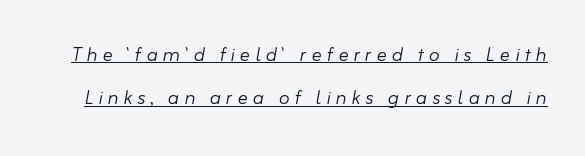
{"italic": "yes", "lean": "right", "slant_degrees": 10, "bold": "no", "underline": "yes", "line_spacing_ratio": 1.74, "letter_spacing": "wide", "letter_spacing_em": 0.2, "glyph_px": 25}
